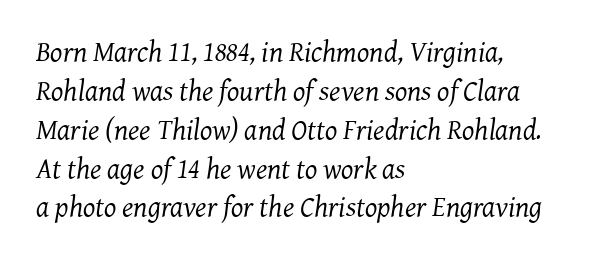
The image shows 29 px regular-weight serif type, italic (leaning right); set left-aligned, normal line spacing (1.34x), normal letter spacing, not underlined; medium stroke contrast and a medium x-height.
